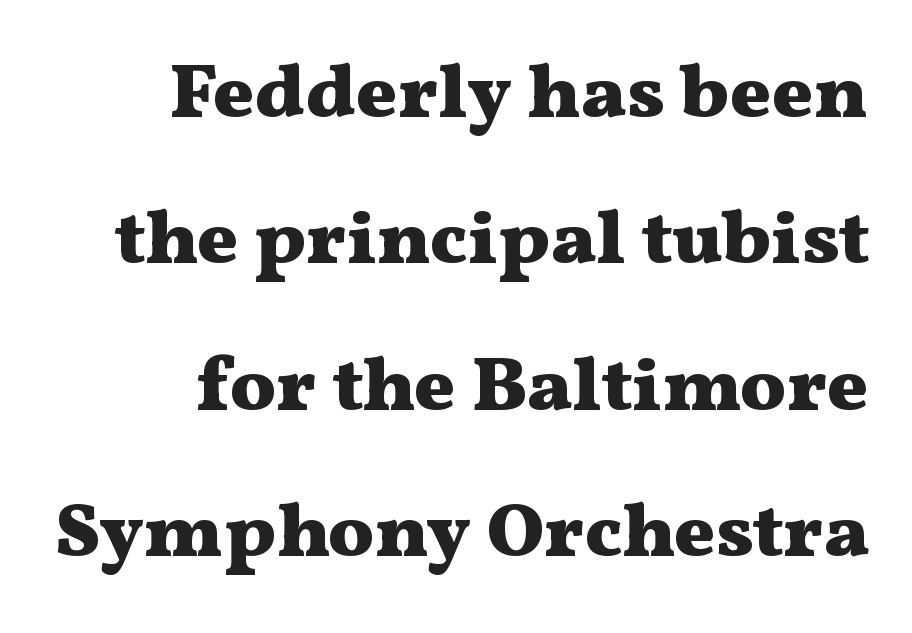
The designer dialed line spacing up above the default. Horizontally, the lines are justified to the trailing edge only. Upright lettering throughout. This is serif lettering, the kind often seen in printed books. Its strokes are broad and dark, the hallmark of bold type. The rendering uses natural spacing where letterforms have individual widths.
